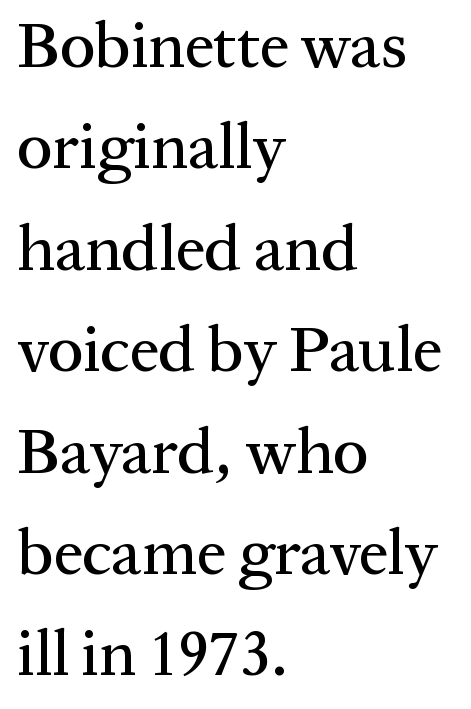
{"serif": "yes", "italic": "no", "width": "normal", "stroke_contrast": "medium", "x_height": "medium", "monospaced": "no", "underline": "no", "align": "left", "line_spacing": "normal", "line_spacing_ratio": 1.56, "letter_spacing": "normal", "letter_spacing_em": 0.0, "glyph_px": 65}
